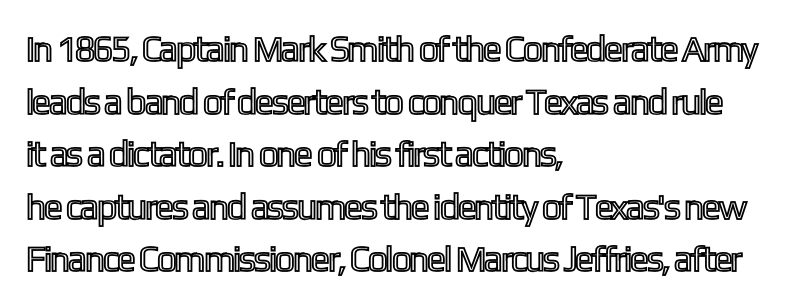
{"italic": "no", "width": "condensed", "x_height": "medium", "monospaced": "no", "underline": "no", "align": "left", "line_spacing": "normal", "line_spacing_ratio": 1.46, "letter_spacing": "normal", "letter_spacing_em": 0.0, "glyph_px": 36}
